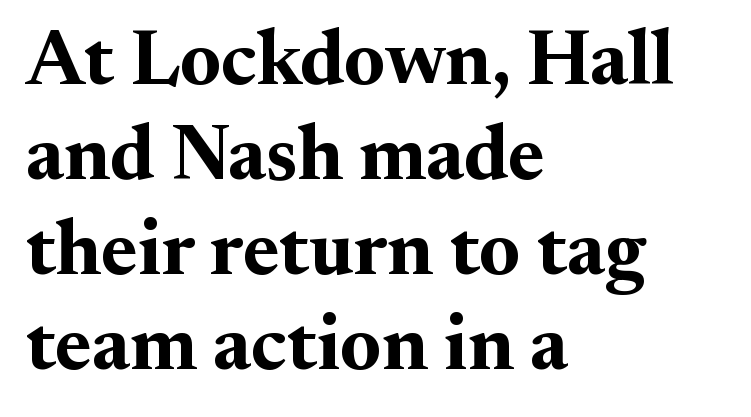
{"serif": "yes", "italic": "no", "bold": "yes", "weight": "bold", "width": "normal", "stroke_contrast": "medium", "x_height": "small", "monospaced": "no", "underline": "no", "align": "left", "line_spacing_ratio": 1.22, "letter_spacing": "normal", "letter_spacing_em": 0.0, "glyph_px": 78}
